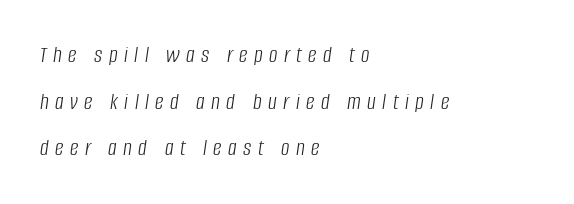
The image shows 24 px text type, italic (leaning right); set left-aligned, loose line spacing (1.94x), unusually wide letter spacing (+0.27 em), not underlined.
